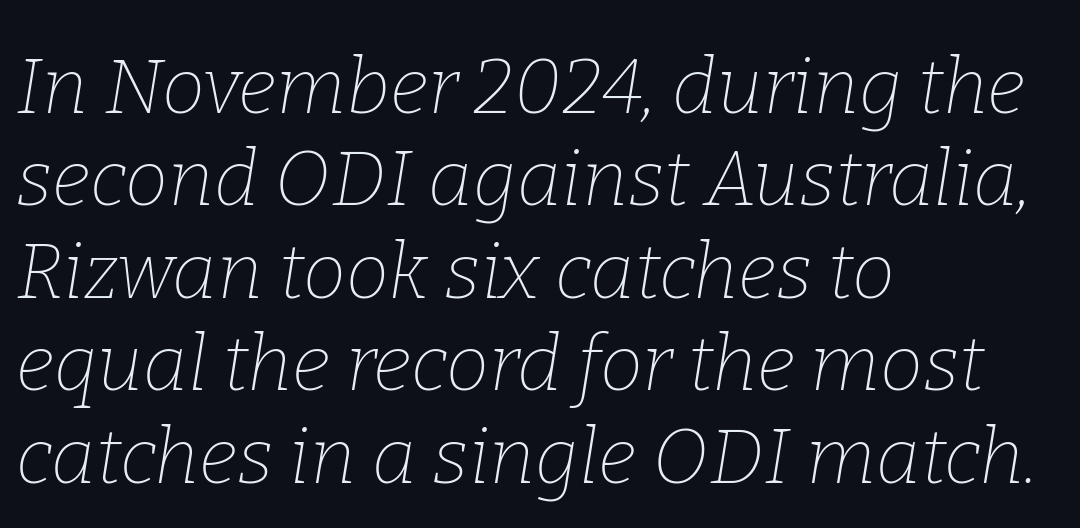
Q: Is the text bold? A: No.
Q: Is the text italic (slanted)? A: Yes, it leans right by about 9 degrees.
Q: Is the typeface a serif or a sans-serif typeface? A: Serif.
Q: Is the text underlined? A: No.
Q: How is the paragraph aligned? A: Left-aligned.
Q: Is the spacing between letters normal or unusually wide? A: Normal.
Q: Width (condensed, normal, or wide)? A: Normal.
Q: Stroke contrast? A: Low.
Q: x-height? A: Medium.
Q: Monospaced? A: No.
